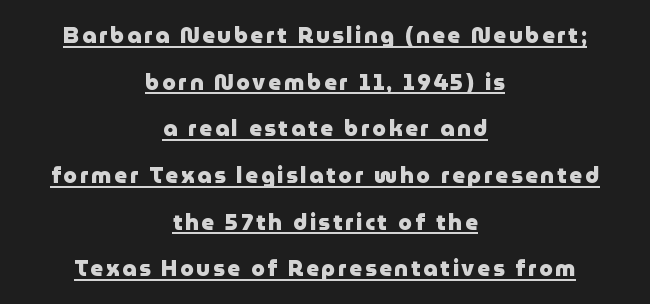
The image shows 22 px bold type, upright; set centered, loose line spacing (2.12x), underlined.
